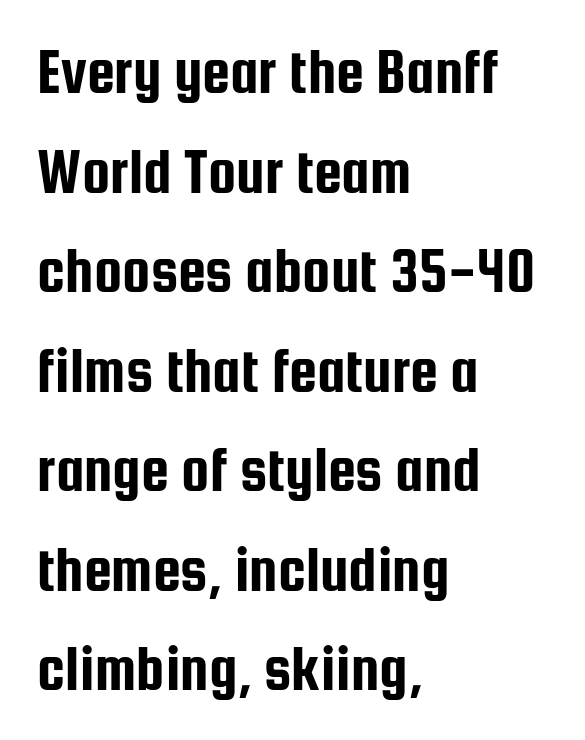
{"serif": "no", "italic": "no", "width": "condensed", "stroke_contrast": "low", "x_height": "medium", "monospaced": "no", "underline": "no", "align": "left", "line_spacing": "normal", "line_spacing_ratio": 1.58, "letter_spacing": "normal", "letter_spacing_em": 0.0, "glyph_px": 63}
